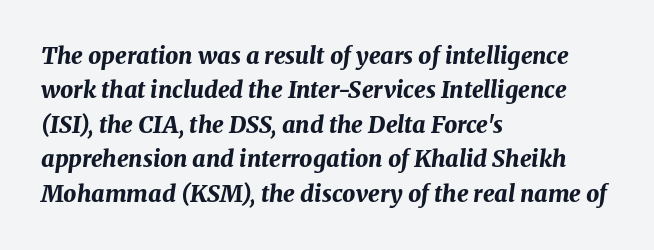
{"italic": "yes", "lean": "right", "slant_degrees": 8, "bold": "yes", "underline": "no", "align": "left", "line_spacing": "normal", "line_spacing_ratio": 1.5, "letter_spacing": "normal", "letter_spacing_em": 0.0, "glyph_px": 23}
